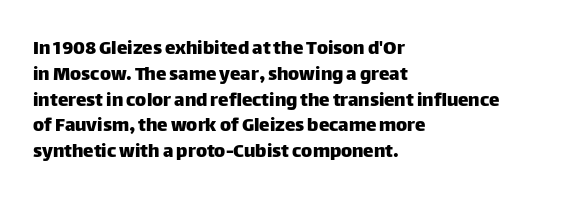
Q: Is the text italic (slanted)? A: No, it is upright.
Q: Is the text underlined? A: No.
Q: How is the paragraph aligned? A: Left-aligned.
Q: Is the spacing between letters normal or unusually wide? A: Normal.
